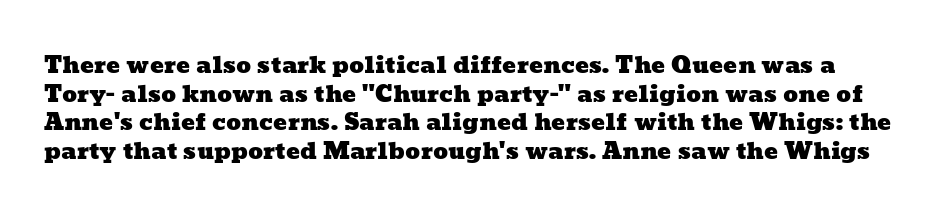
Q: Is the text underlined? A: No.
Q: Is the spacing between letters normal or unusually wide? A: Normal.
Q: Is the spacing between lines tight, normal or loose? A: Normal.
